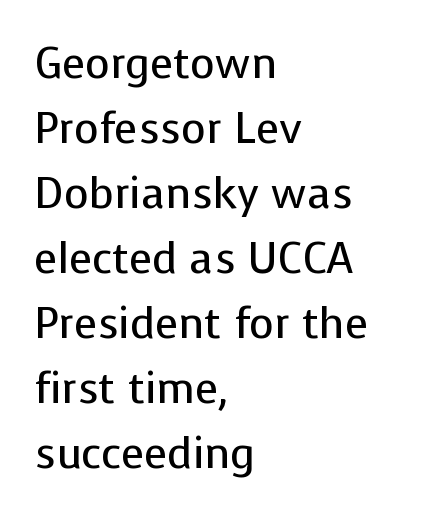
Q: Is the text bold? A: No.
Q: Is the text italic (slanted)? A: No, it is upright.
Q: Is the typeface a serif or a sans-serif typeface? A: Sans-serif.
Q: Is the text underlined? A: No.
Q: How is the paragraph aligned? A: Left-aligned.
Q: Is the spacing between letters normal or unusually wide? A: Normal.
Q: Is the spacing between lines tight, normal or loose? A: Normal.
Q: Width (condensed, normal, or wide)? A: Normal.
Q: Stroke contrast? A: Low.
Q: x-height? A: Medium.
Q: Monospaced? A: No.
